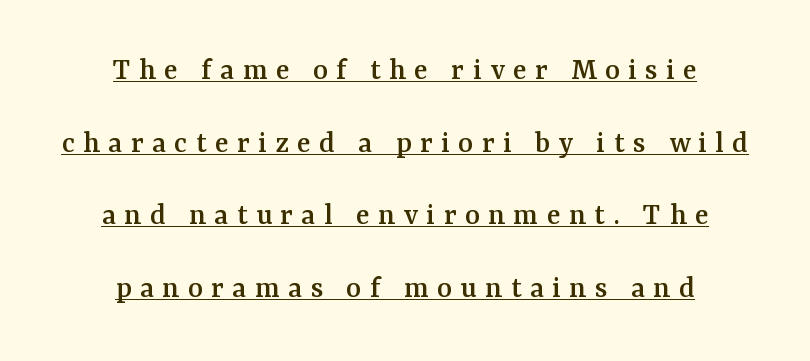
Q: Is the text italic (slanted)? A: No, it is upright.
Q: Is the typeface a serif or a sans-serif typeface? A: Serif.
Q: Is the text underlined? A: Yes.
Q: How is the paragraph aligned? A: Centered.
Q: Is the spacing between letters normal or unusually wide? A: Unusually wide.
Q: Is the spacing between lines tight, normal or loose? A: Loose.
Q: Width (condensed, normal, or wide)? A: Normal.
Q: Stroke contrast? A: Medium.
Q: x-height? A: Medium.
Q: Monospaced? A: No.
